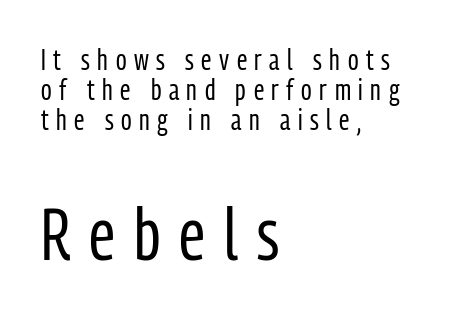
Do the characters align in a grid? No, the font is proportional. A typesetter would mark this as roman, not italic. All the whitespace from short lines collects on the right. Heaviness? Minimal to ordinary, like unemphasized prose. Each row of text sits above clean, open space.
